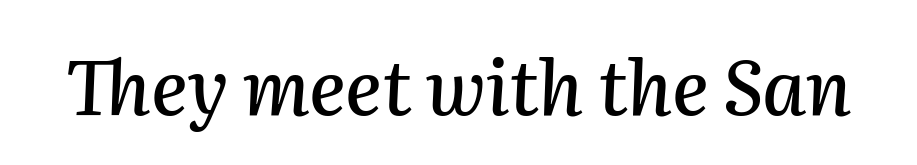
Q: Is the text italic (slanted)? A: Yes, it leans right by about 2 degrees.
Q: Is the text underlined? A: No.
Q: Is the spacing between letters normal or unusually wide? A: Normal.
Q: Width (condensed, normal, or wide)? A: Normal.
Q: Stroke contrast? A: Medium.
Q: x-height? A: Medium.
Q: Monospaced? A: No.
